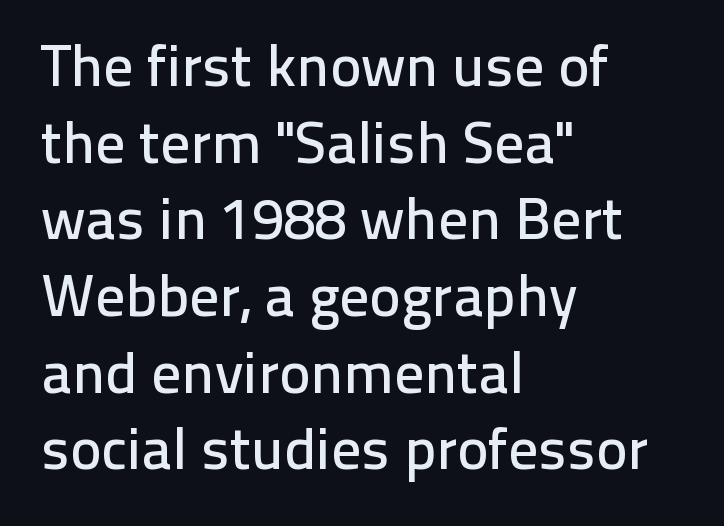
These lines are rendered in a variable-pitch font. The area under the type is left untouched. This rendering uses left alignment, leaving the right contour irregular. Caption: standard tracking, unaltered. Line spacing here is normal. Classification — sans serif.
